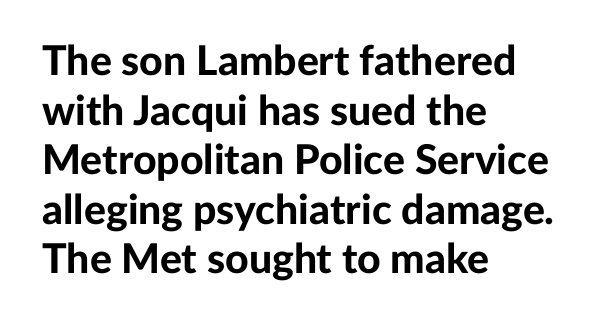
{"serif": "no", "italic": "no", "bold": "yes", "weight": "bold", "width": "normal", "stroke_contrast": "low", "x_height": "medium", "monospaced": "no", "underline": "no", "align": "left", "line_spacing_ratio": 1.21, "letter_spacing": "normal", "letter_spacing_em": 0.0, "glyph_px": 41}
